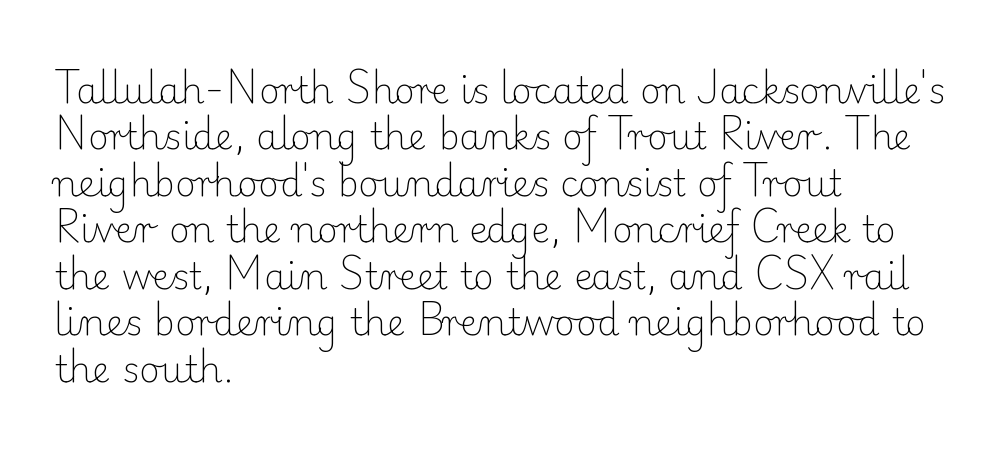
Serif or sans? Serif — the stroke terminals have little feet. The rag falls on the right side of this text block. The gap between lines stays unmarked. It's the straight-up-and-down kind of type. Proportional: the letters do not fall into vertical columns. Is the letter spacing exaggerated? No — it looks like the ordinary default.
